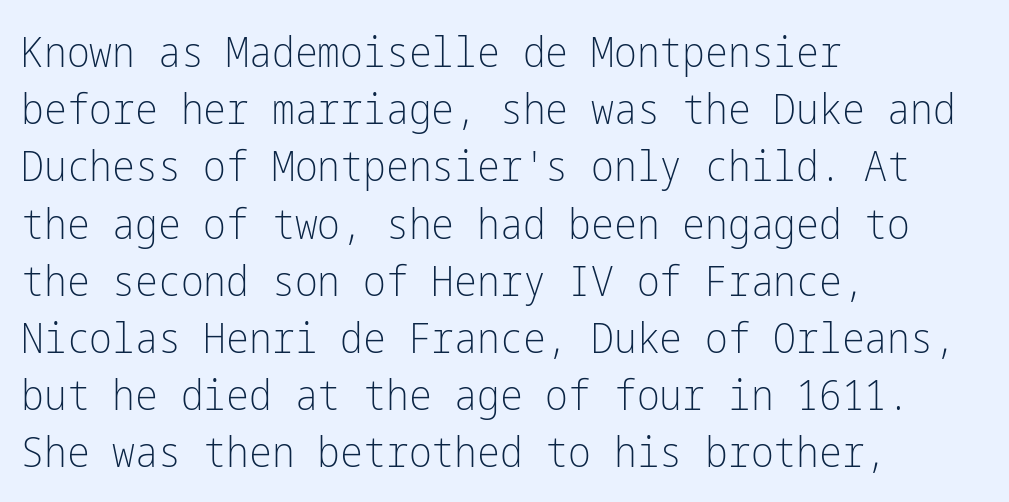
Notice how the passage keeps a crisp vertical edge on the left only. Font category for this specimen: sans-serif. You can tell it's not italic because the verticals are truly vertical. Summary of vertical rhythm: regular, with standard interline spacing. Clear beneath every line of the passage. No extra ink here — the face is not bold.
